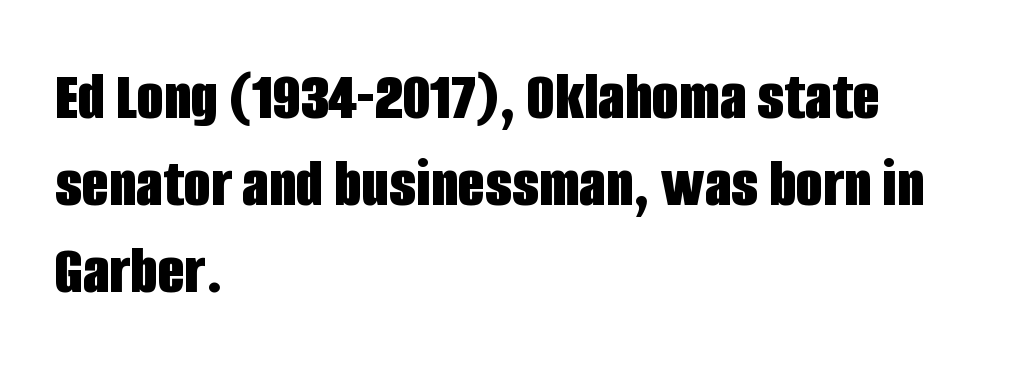
{"serif": "no", "italic": "no", "bold": "yes", "weight": "bold", "width": "condensed", "stroke_contrast": "low", "x_height": "large", "monospaced": "no", "underline": "no", "align": "left", "line_spacing_ratio": 1.24, "letter_spacing": "normal", "letter_spacing_em": 0.0, "glyph_px": 70}
